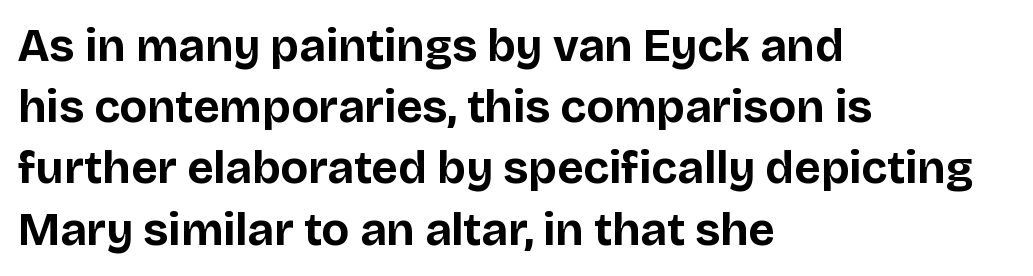
Compared with a centered layout, this one pins lines to the left instead. Look at the tracking — it's just the regular setting, nothing added. Each letter keeps its own natural width here, so spacing adapts to shape. Line spacing here is normal. Typesetter's note: full bold, strokes at maximum text heaviness.
